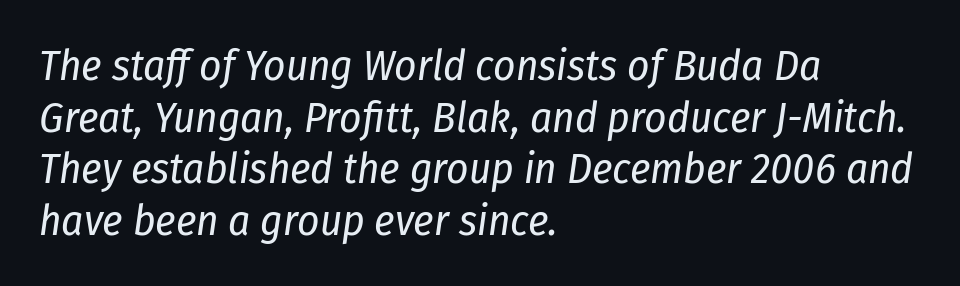
The image shows 43 px regular-weight, condensed type, italic (leaning right); set left-aligned, line spacing 1.2x, normal letter spacing, not underlined; low stroke contrast and a medium x-height.
